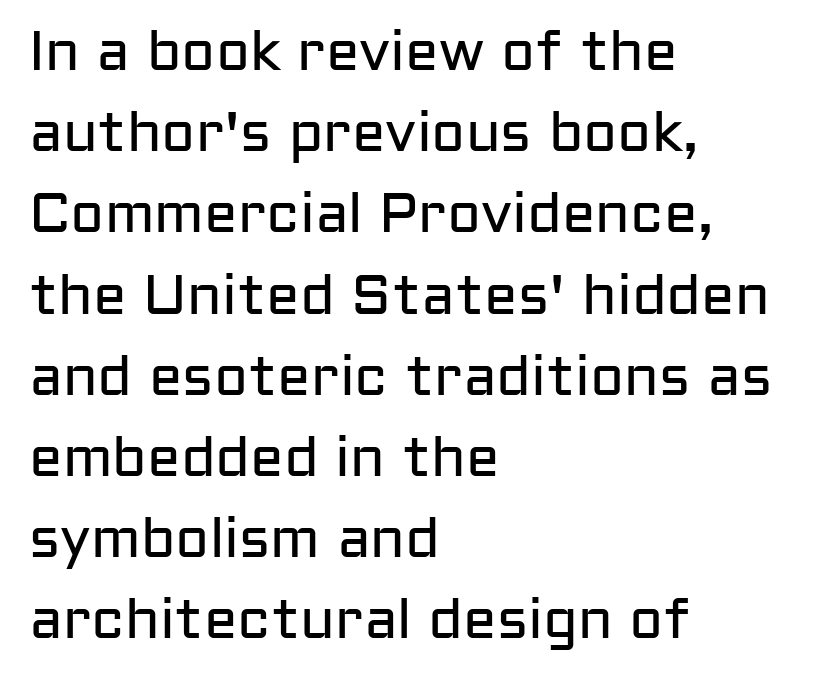
{"serif": "no", "italic": "no", "bold": "no", "weight": "regular", "width": "normal", "stroke_contrast": "low", "x_height": "medium", "monospaced": "no", "underline": "no", "align": "left", "line_spacing": "normal", "line_spacing_ratio": 1.45, "letter_spacing": "normal", "letter_spacing_em": 0.0, "glyph_px": 56}
